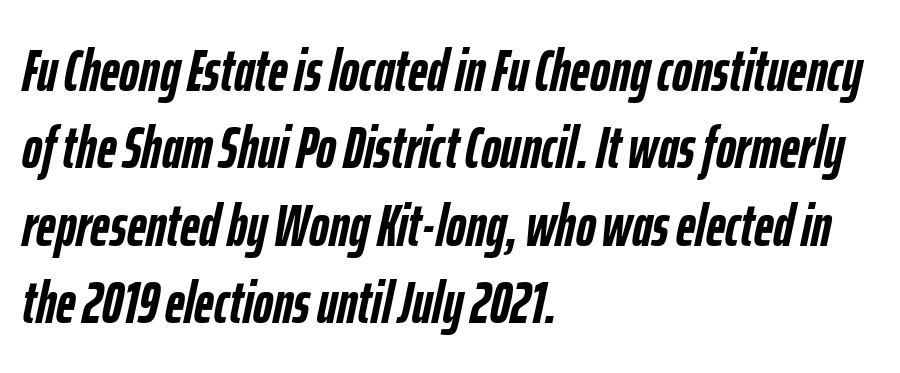
{"italic": "yes", "lean": "right", "slant_degrees": 12, "bold": "yes", "weight": "semibold", "width": "condensed", "stroke_contrast": "low", "x_height": "medium", "monospaced": "no", "underline": "no", "align": "left", "line_spacing": "normal", "line_spacing_ratio": 1.29, "letter_spacing": "normal", "letter_spacing_em": 0.0, "glyph_px": 60}
